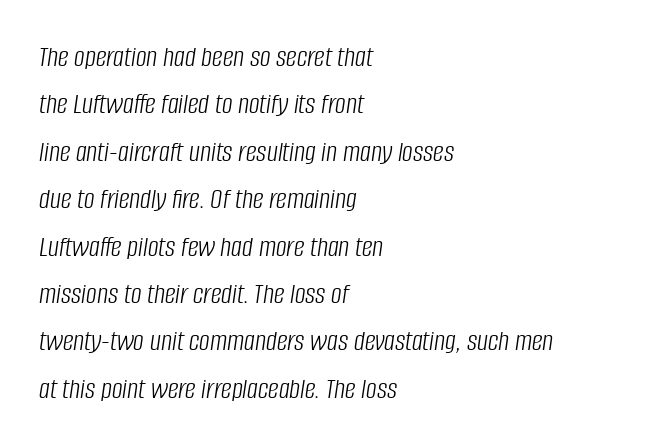
On a weight scale, this lands at 450 or below. A classic flush-left, rag-right setting is used for this passage. Is there much room between lines? A standard amount, neither cramped nor airy. Lines of text with bare space underneath. If you drew a line through each stem, it would be angled. Caption: standard tracking, unaltered.
